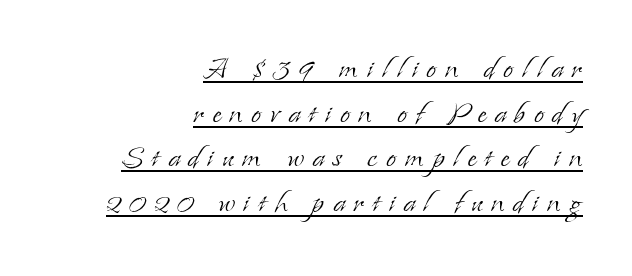
{"serif": "yes", "bold": "no", "weight": "light", "width": "normal", "stroke_contrast": "low", "x_height": "small", "monospaced": "no", "underline": "yes", "align": "right", "line_spacing_ratio": 1.24, "letter_spacing": "wide", "letter_spacing_em": 0.24, "glyph_px": 36}
